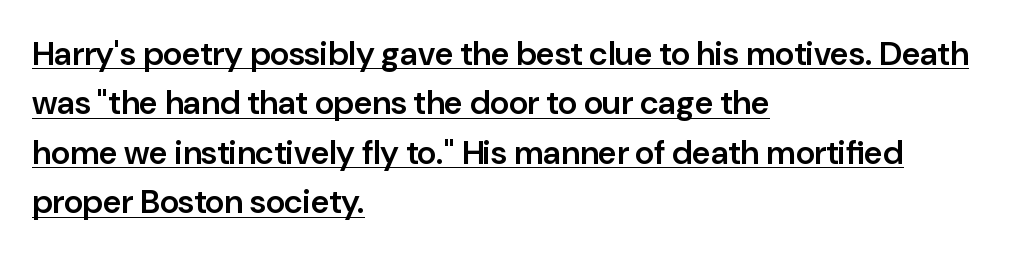
{"serif": "no", "italic": "no", "bold": "semi", "weight": "semibold", "width": "normal", "stroke_contrast": "low", "x_height": "medium", "monospaced": "no", "underline": "yes", "align": "left", "line_spacing": "normal", "line_spacing_ratio": 1.5, "letter_spacing": "normal", "letter_spacing_em": 0.0, "glyph_px": 33}
